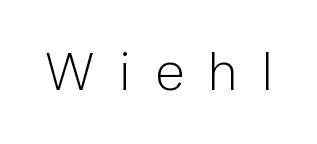
Q: Is the text bold? A: No.
Q: Is the text italic (slanted)? A: No, it is upright.
Q: Is the typeface a serif or a sans-serif typeface? A: Sans-serif.
Q: Is the text underlined? A: No.
Q: Is the spacing between letters normal or unusually wide? A: Unusually wide.
Q: Width (condensed, normal, or wide)? A: Normal.
Q: Stroke contrast? A: Low.
Q: x-height? A: Medium.
Q: Monospaced? A: No.
